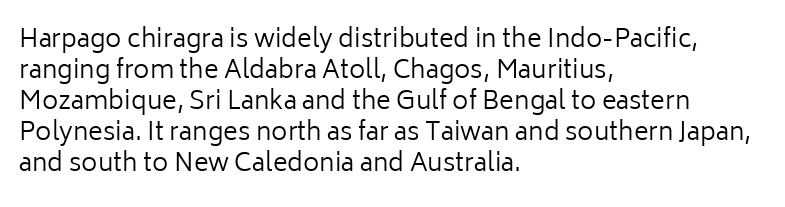
Q: Is the text bold? A: No.
Q: Is the text italic (slanted)? A: No, it is upright.
Q: Is the text underlined? A: No.
Q: How is the paragraph aligned? A: Left-aligned.
Q: Is the spacing between letters normal or unusually wide? A: Normal.
